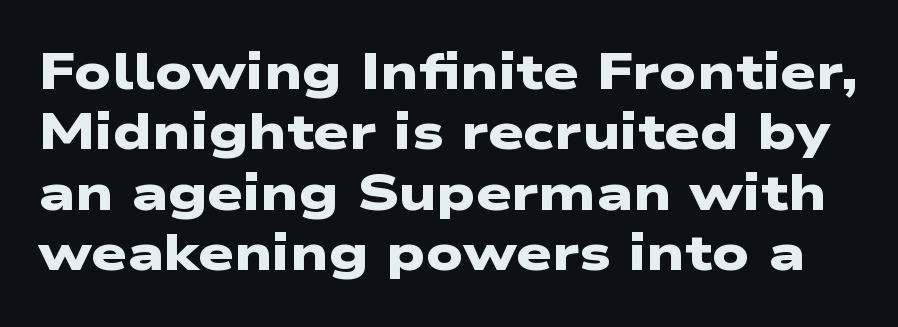
Students, note that the glyphs here touch the page at normal intervals. Do the characters align in a grid? No, the font is proportional. On the weight axis this lands at bold, roughly 700. These lines are composed in type without serifs. The area under the type is left untouched.
